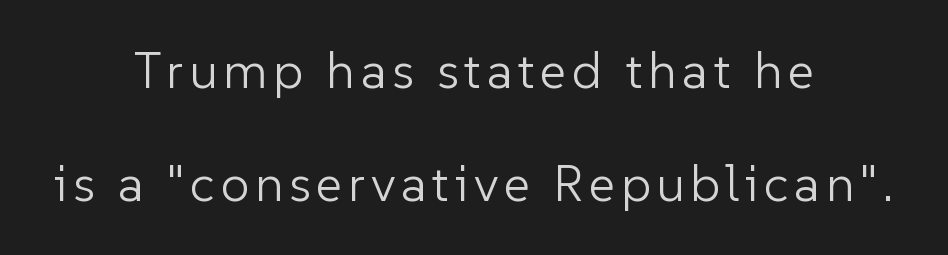
{"serif": "no", "italic": "no", "bold": "no", "weight": "light", "width": "normal", "stroke_contrast": "low", "x_height": "medium", "monospaced": "no", "underline": "no", "align": "center", "line_spacing": "loose", "line_spacing_ratio": 2.22, "glyph_px": 51}
